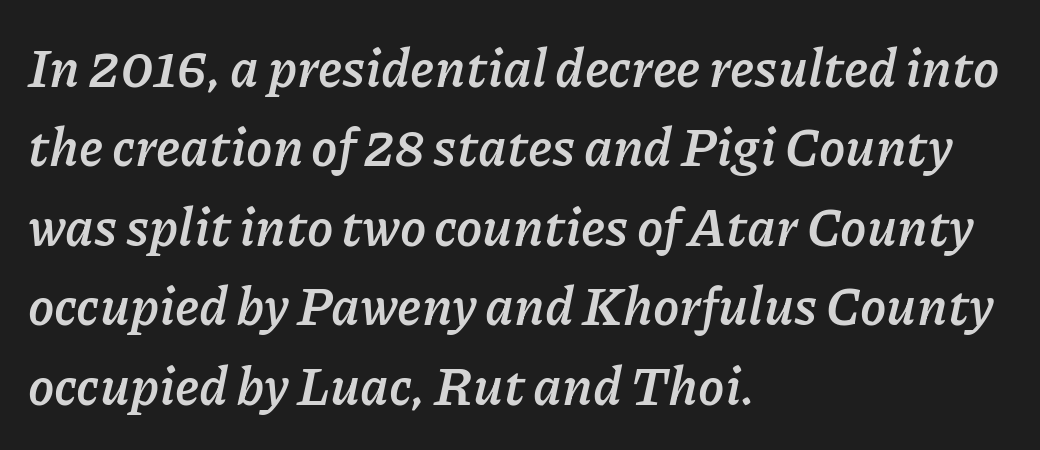
Q: Is the text bold? A: Yes.
Q: Is the text italic (slanted)? A: Yes, it leans right by about 11 degrees.
Q: Is the text underlined? A: No.
Q: How is the paragraph aligned? A: Left-aligned.
Q: Is the spacing between letters normal or unusually wide? A: Normal.
Q: Is the spacing between lines tight, normal or loose? A: Normal.
Q: Width (condensed, normal, or wide)? A: Normal.
Q: Stroke contrast? A: Low.
Q: x-height? A: Medium.
Q: Monospaced? A: No.
